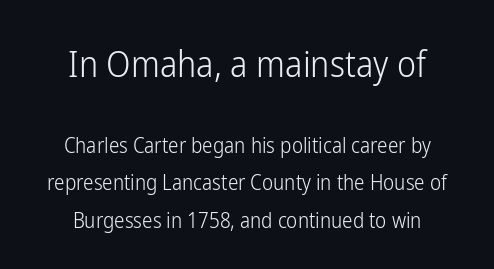
A sans-serif font was chosen for this passage. This sample has the flowing, uneven cadence of proportional lettering. The setting favours the middle, as headings and verse often do. Posture: straight, roman, zero tilt. The passage shown is not underscored anywhere.
